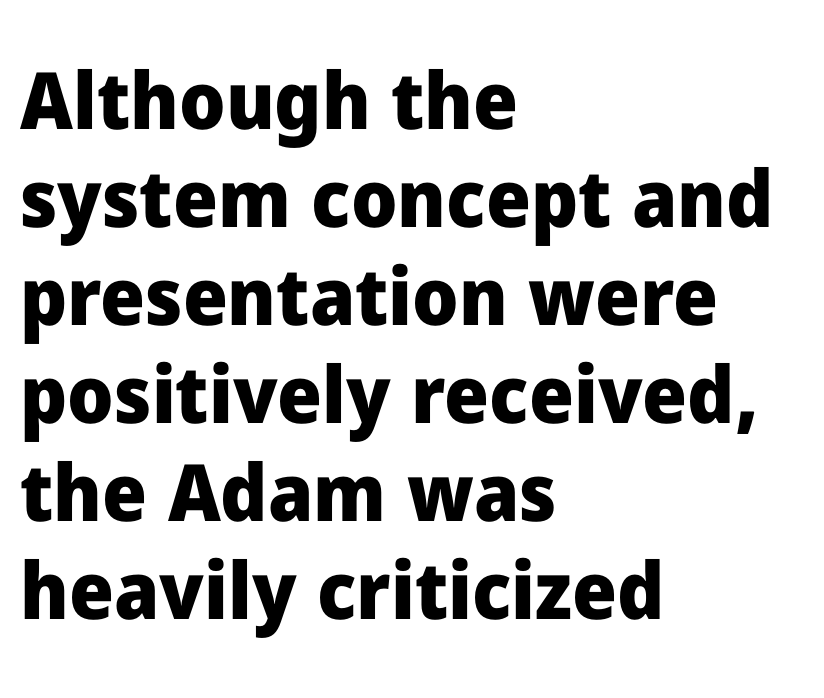
Examine the stroke ends and you'll find no serifs. Strong, thick strokes mark this as bold type. The face used here is rendered with its standard letterfit. Quick note: underline off. Does the lettering tilt? It doesn't — this is upright.
